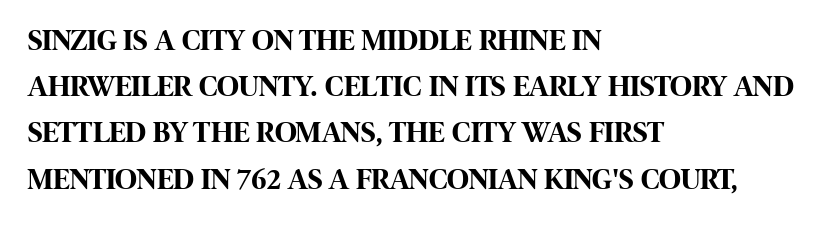
Underline: absent. The passage shown has conventional tracking throughout. Left-aligned paragraph, ragged on the right. The face used here has the dense, thick strokes of a bold. The vertical gap from one line to the next is medium.
